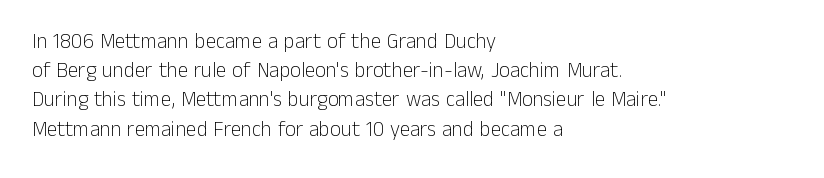
Q: Is the text bold? A: No.
Q: Is the text italic (slanted)? A: No, it is upright.
Q: Is the text underlined? A: No.
Q: How is the paragraph aligned? A: Left-aligned.
Q: Is the spacing between letters normal or unusually wide? A: Normal.
Q: Is the spacing between lines tight, normal or loose? A: Normal.
